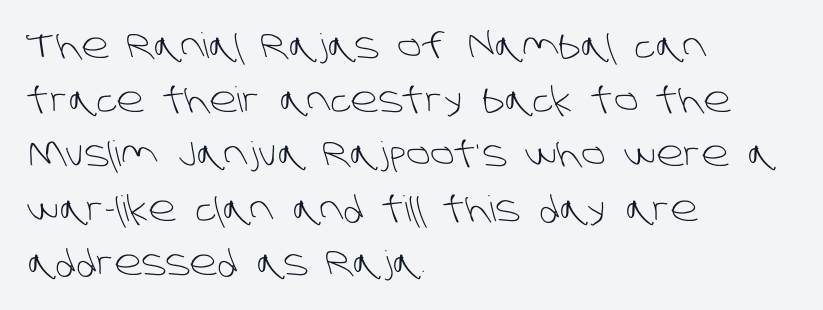
{"serif": "no", "bold": "no", "weight": "light", "width": "normal", "stroke_contrast": "low", "x_height": "large", "monospaced": "no", "underline": "no", "align": "left", "line_spacing": "normal", "line_spacing_ratio": 1.55, "letter_spacing": "normal", "letter_spacing_em": 0.0, "glyph_px": 35}
